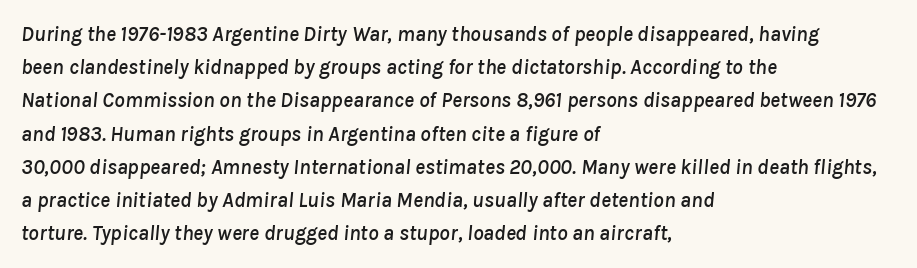
The image shows 21 px text type, italic (leaning right); set left-aligned, normal line spacing (1.58x), normal letter spacing, not underlined.
